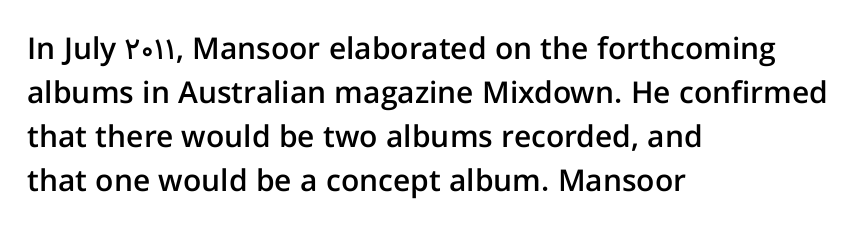
Lines of text with bare space underneath. Is this a sans? Yes — the strokes have no serifs. Leading matches the norm, producing a regular column. Default kerning and tracking; the words read as compact shapes. Moderately thickened strokes mark this as semibold type.
